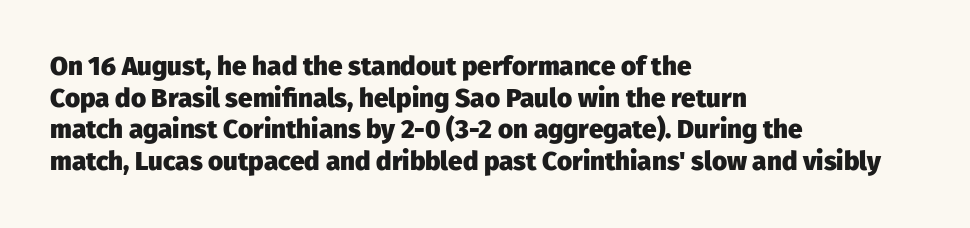
{"italic": "no", "bold": "yes", "underline": "no", "align": "left", "line_spacing_ratio": 1.22, "letter_spacing": "normal", "letter_spacing_em": 0.0, "glyph_px": 26}
